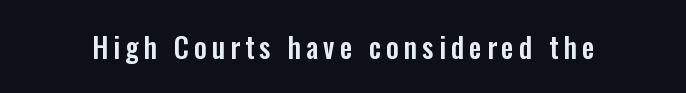
Tall strokes in this sample are plumb rather than angled. Only glyphs here, with clear space below each row. This is sans-serif lettering, the kind often seen on screens and signage. Note the varied advance widths — an 'i' is clearly narrower than an 'm'.
